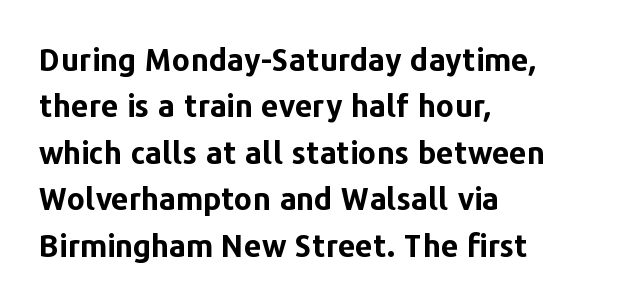
{"serif": "no", "italic": "no", "bold": "yes", "weight": "bold", "width": "normal", "stroke_contrast": "low", "x_height": "medium", "monospaced": "no", "underline": "no", "align": "left", "line_spacing": "normal", "line_spacing_ratio": 1.5, "letter_spacing": "normal", "letter_spacing_em": 0.0, "glyph_px": 31}
